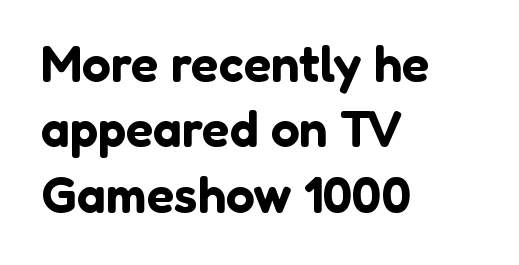
The image shows 51 px sans-serif type, upright; set left-aligned, normal line spacing (1.28x), normal letter spacing, not underlined; low stroke contrast and a medium x-height.
